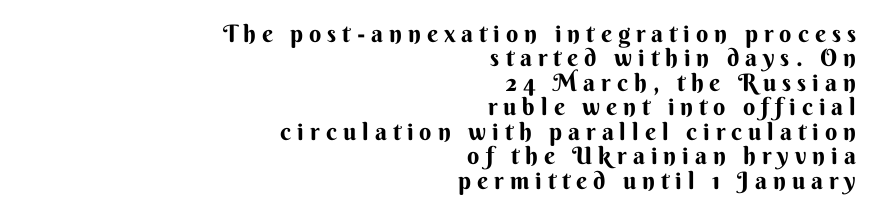
Q: Is the text italic (slanted)? A: No, it is upright.
Q: Is the text underlined? A: No.
Q: How is the paragraph aligned? A: Right-aligned.
Q: Is the spacing between letters normal or unusually wide? A: Unusually wide.
Q: Is the spacing between lines tight, normal or loose? A: Tight.
